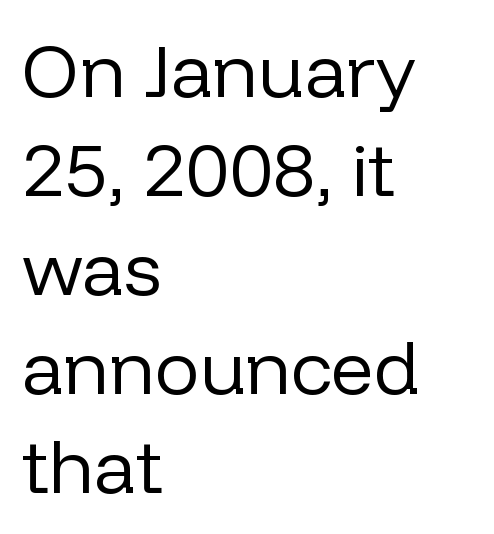
{"serif": "no", "italic": "no", "bold": "no", "weight": "regular", "width": "normal", "stroke_contrast": "low", "x_height": "medium", "monospaced": "no", "underline": "no", "align": "left", "line_spacing": "normal", "line_spacing_ratio": 1.32, "letter_spacing": "normal", "letter_spacing_em": 0.0, "glyph_px": 75}
